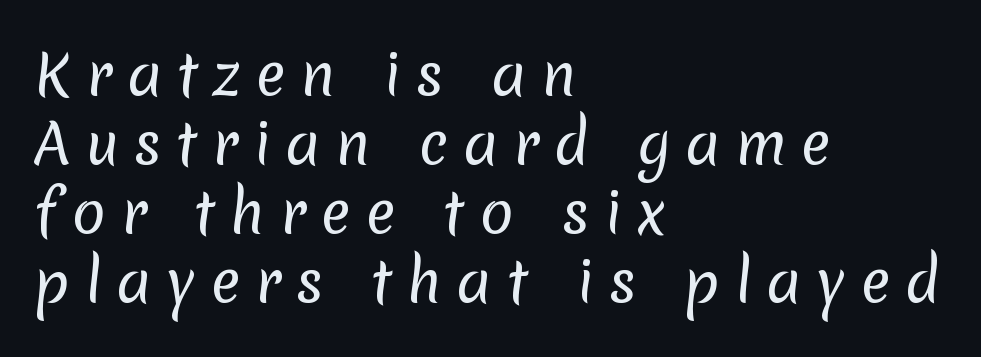
Q: Is the text bold? A: No.
Q: Is the typeface a serif or a sans-serif typeface? A: Sans-serif.
Q: Is the text underlined? A: No.
Q: How is the paragraph aligned? A: Left-aligned.
Q: Is the spacing between letters normal or unusually wide? A: Unusually wide.
Q: Width (condensed, normal, or wide)? A: Normal.
Q: Stroke contrast? A: Low.
Q: x-height? A: Medium.
Q: Monospaced? A: No.
